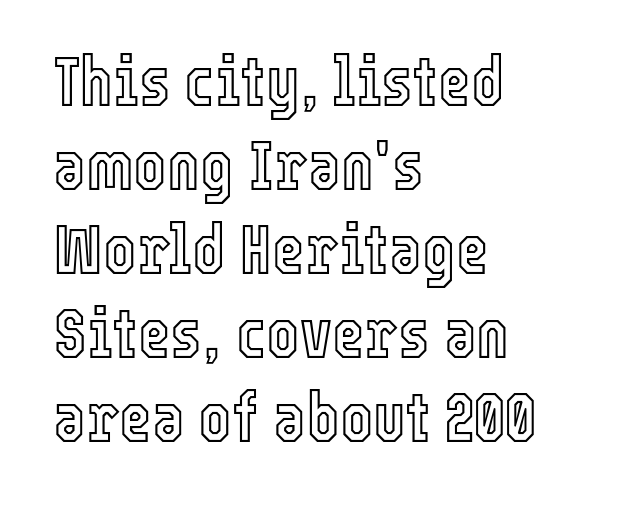
Q: Is the text italic (slanted)? A: No, it is upright.
Q: Is the text underlined? A: No.
Q: How is the paragraph aligned? A: Left-aligned.
Q: Is the spacing between letters normal or unusually wide? A: Normal.
Q: Width (condensed, normal, or wide)? A: Condensed.
Q: x-height? A: Medium.
Q: Monospaced? A: No.
